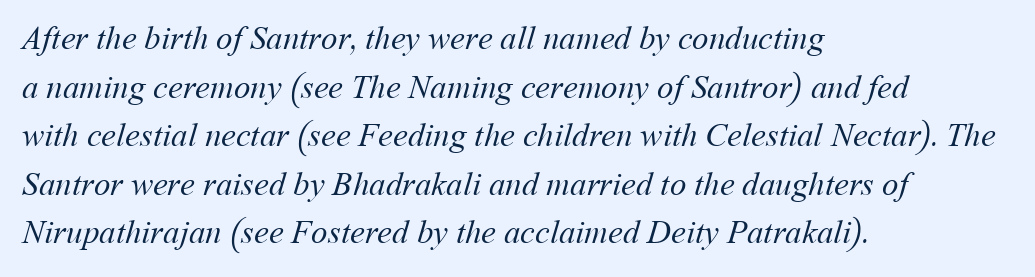
Q: Is the text bold? A: No.
Q: Is the text underlined? A: No.
Q: How is the paragraph aligned? A: Left-aligned.
Q: Is the spacing between letters normal or unusually wide? A: Normal.
Q: Is the spacing between lines tight, normal or loose? A: Normal.
Q: Width (condensed, normal, or wide)? A: Normal.
Q: Stroke contrast? A: Medium.
Q: x-height? A: Medium.
Q: Monospaced? A: No.
